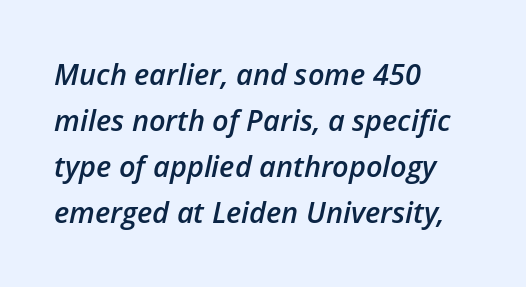
Q: Is the text bold? A: Semi-bold.
Q: Is the text italic (slanted)? A: Yes, it leans right by about 12 degrees.
Q: Is the text underlined? A: No.
Q: How is the paragraph aligned? A: Left-aligned.
Q: Is the spacing between letters normal or unusually wide? A: Normal.
Q: Is the spacing between lines tight, normal or loose? A: Normal.
Q: Width (condensed, normal, or wide)? A: Normal.
Q: Stroke contrast? A: Low.
Q: x-height? A: Medium.
Q: Monospaced? A: No.
